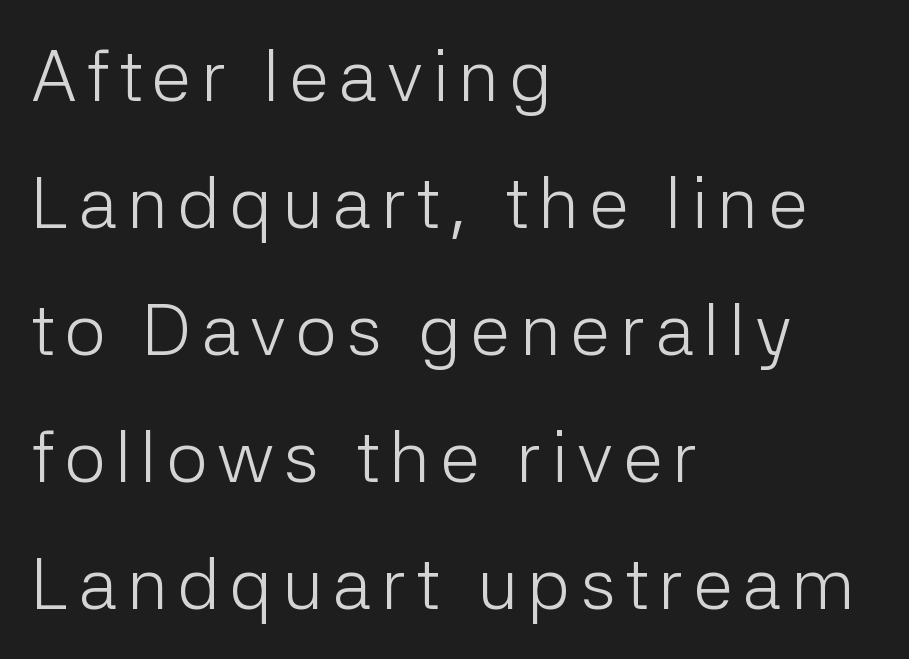
Q: Is the text bold? A: No.
Q: Is the text italic (slanted)? A: No, it is upright.
Q: Is the typeface a serif or a sans-serif typeface? A: Sans-serif.
Q: Is the text underlined? A: No.
Q: How is the paragraph aligned? A: Left-aligned.
Q: Width (condensed, normal, or wide)? A: Normal.
Q: Stroke contrast? A: Low.
Q: x-height? A: Medium.
Q: Monospaced? A: No.
